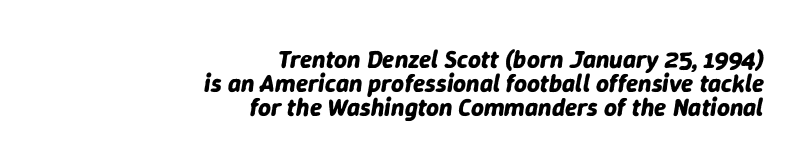
These words are printed bold, with thick strokes throughout. The leading is snug, giving the passage a crowded texture. Has an underline been added? It has not. The text block is weighted toward the right margin, trailing off unevenly leftward. There's an unmistakable incline to the writing here. The passage shown has conventional tracking throughout.
